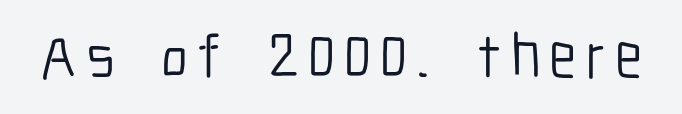
{"serif": "no", "italic": "no", "bold": "no", "weight": "light", "width": "condensed", "stroke_contrast": "low", "x_height": "medium", "monospaced": "no", "underline": "no", "glyph_px": 63}
